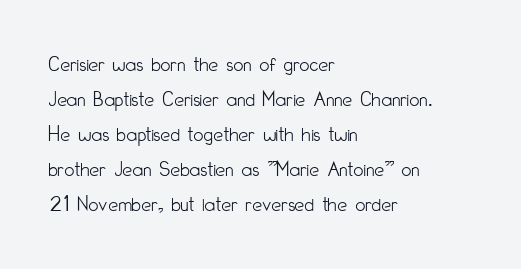
Every stem runs plumb, perpendicular to the baseline. Ink coverage per letter is moderate at most. Does extra space separate the letters? No, they use regular spacing. Line starts are locked; line ends wander. If you measured baseline to baseline, you'd find a middling distance.
